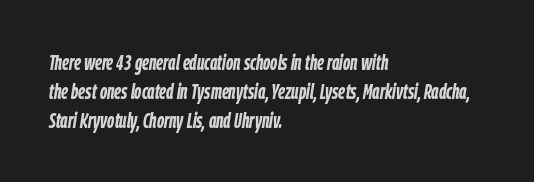
The space directly below the letters is spotless. Each glyph is drawn with heavy, bold strokes. An italicized treatment has been applied to the whole sample. The lines sit at an ordinary, default distance from one another. Letter spacing: default. One-word summary of the alignment: left.
